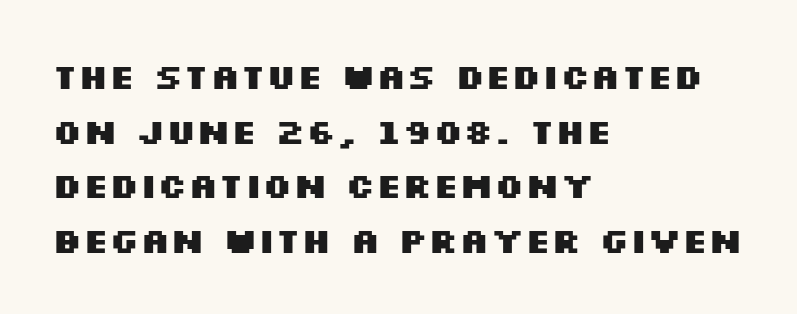
Summary of vertical rhythm: regular, with standard interline spacing. Does the weight exceed regular? Yes, all the way to bold. Letterform terminals end flat and unadorned throughout the passage. This sample uses an upright cut, with every glyph sitting square on the baseline.
